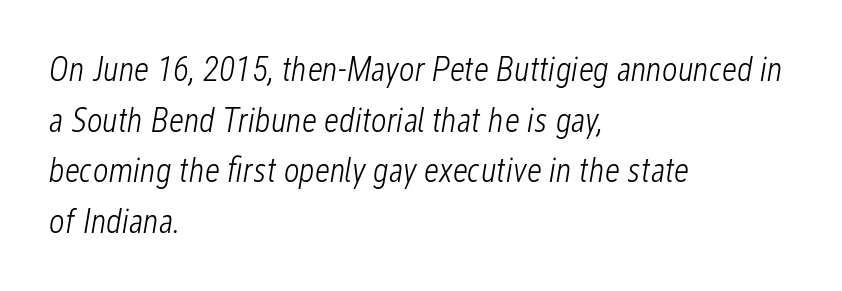
{"italic": "yes", "lean": "right", "slant_degrees": 12, "bold": "no", "weight": "light", "width": "condensed", "stroke_contrast": "low", "x_height": "medium", "monospaced": "no", "underline": "no", "align": "left", "line_spacing": "normal", "line_spacing_ratio": 1.49, "letter_spacing": "normal", "letter_spacing_em": 0.0, "glyph_px": 34}
